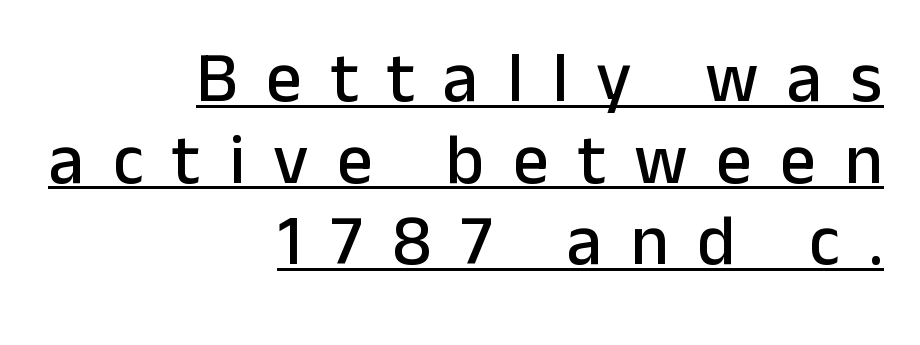
{"serif": "no", "italic": "no", "width": "normal", "stroke_contrast": "low", "x_height": "medium", "monospaced": "no", "underline": "yes", "align": "right", "line_spacing": "tight", "line_spacing_ratio": 1.15, "letter_spacing": "wide", "letter_spacing_em": 0.4, "glyph_px": 71}
